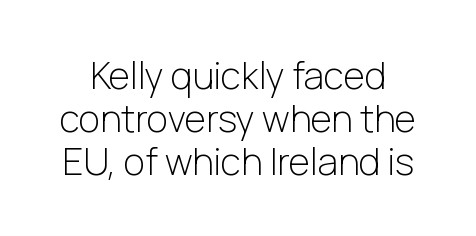
Descender tails drop into unmarked territory. Stroke mass is kept to a normal reading level or below. Type style note: lacks serifs. Proportional: the letters do not fall into vertical columns. Quick note: not italic, upright.
